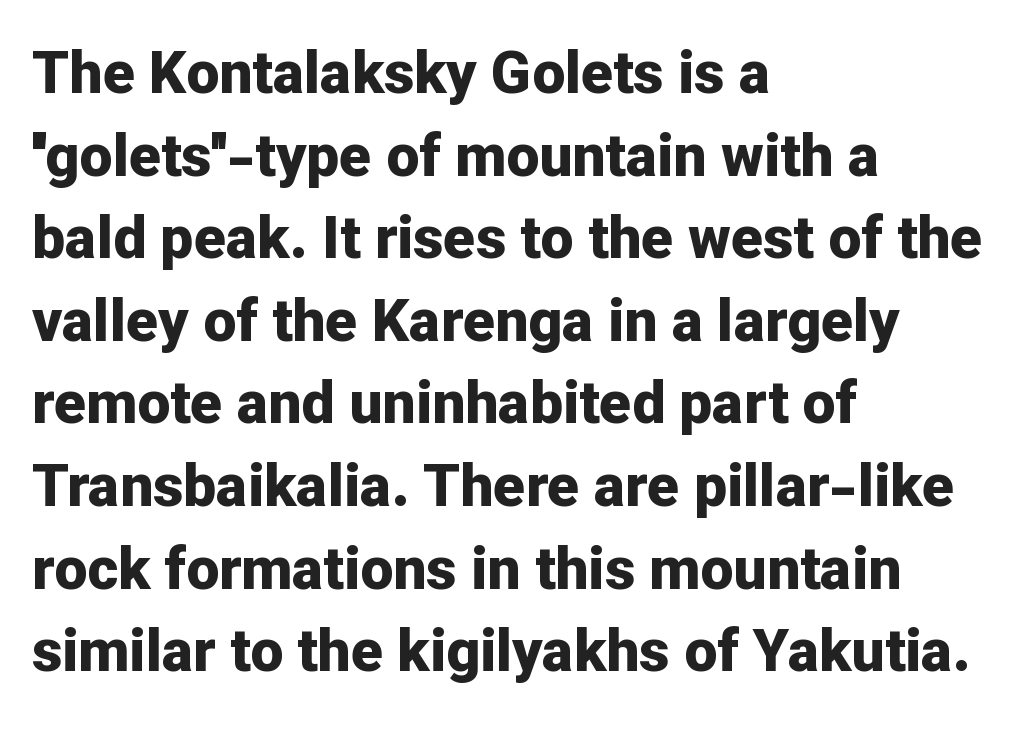
{"serif": "no", "italic": "no", "bold": "yes", "weight": "bold", "width": "normal", "stroke_contrast": "low", "x_height": "medium", "monospaced": "no", "underline": "no", "align": "left", "line_spacing": "normal", "line_spacing_ratio": 1.4, "letter_spacing": "normal", "letter_spacing_em": 0.0, "glyph_px": 59}
